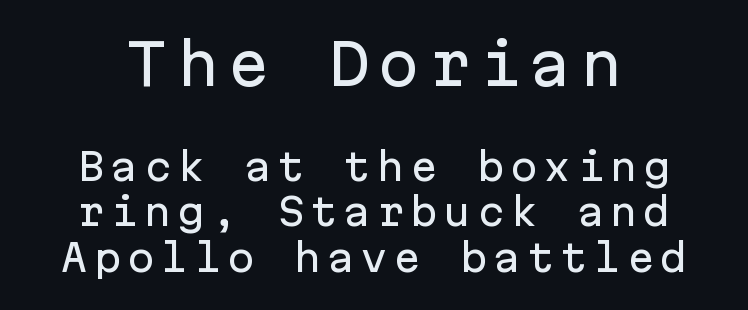
{"serif": "no", "italic": "no", "width": "normal", "stroke_contrast": "low", "x_height": "medium", "monospaced": "yes", "underline": "no", "line_spacing_ratio": 1.23, "larger_block": "first", "size_ratio": 1.51, "glyph_px": 56}
